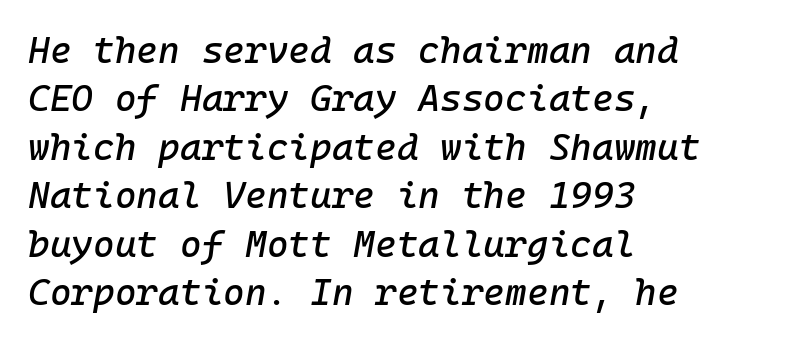
{"italic": "yes", "lean": "right", "slant_degrees": 10, "width": "normal", "stroke_contrast": "low", "x_height": "medium", "underline": "no", "align": "left", "line_spacing": "normal", "line_spacing_ratio": 1.31, "letter_spacing": "normal", "letter_spacing_em": 0.0, "glyph_px": 37}
